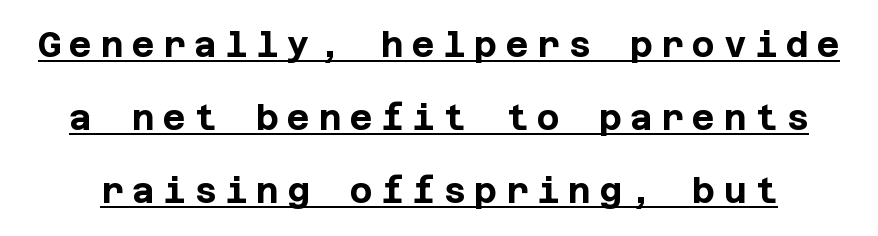
The image shows 35 px bold sans-serif type, upright; set loose line spacing (2.08x), unusually wide letter spacing (+0.24 em), underlined; low stroke contrast and a large x-height.
